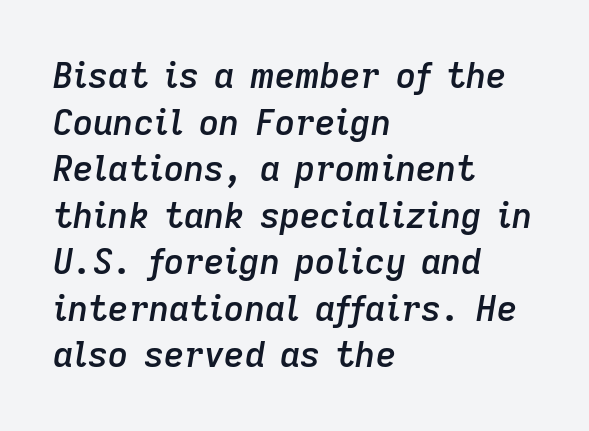
{"italic": "yes", "lean": "right", "slant_degrees": 9, "bold": "semi", "weight": "semibold", "width": "normal", "stroke_contrast": "low", "x_height": "medium", "monospaced": "no", "underline": "no", "align": "left", "line_spacing": "normal", "line_spacing_ratio": 1.33, "letter_spacing": "normal", "letter_spacing_em": 0.0, "glyph_px": 35}
